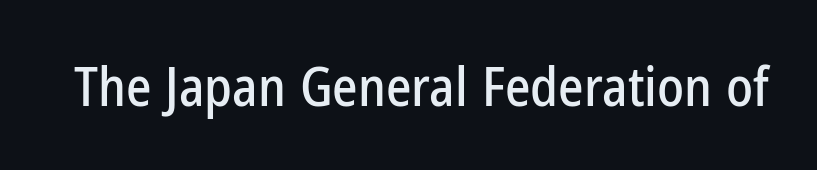
{"serif": "no", "italic": "no", "width": "condensed", "stroke_contrast": "low", "x_height": "medium", "monospaced": "no", "underline": "no", "letter_spacing": "normal", "letter_spacing_em": 0.0, "glyph_px": 54}
